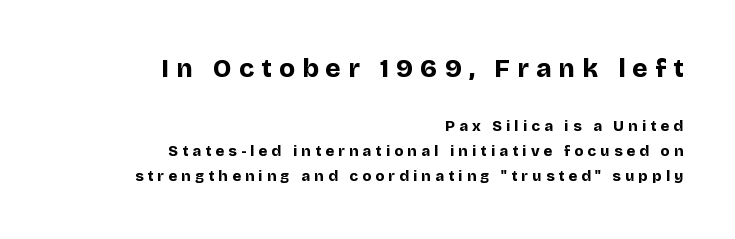
The image shows 26 px bold type, upright; set right-aligned, normal line spacing (1.69x), unusually wide letter spacing (+0.28 em), not underlined; the first (top) block is 1.73x larger.
